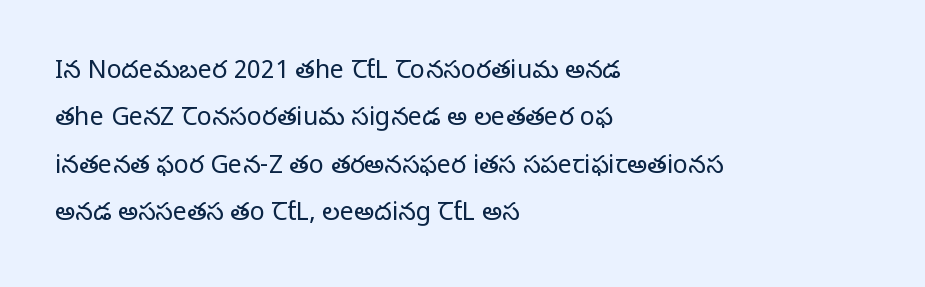
Q: Is the text bold? A: No.
Q: Is the text italic (slanted)? A: No, it is upright.
Q: Is the text underlined? A: No.
Q: How is the paragraph aligned? A: Left-aligned.
Q: Is the spacing between letters normal or unusually wide? A: Normal.
Q: Is the spacing between lines tight, normal or loose? A: Loose.
